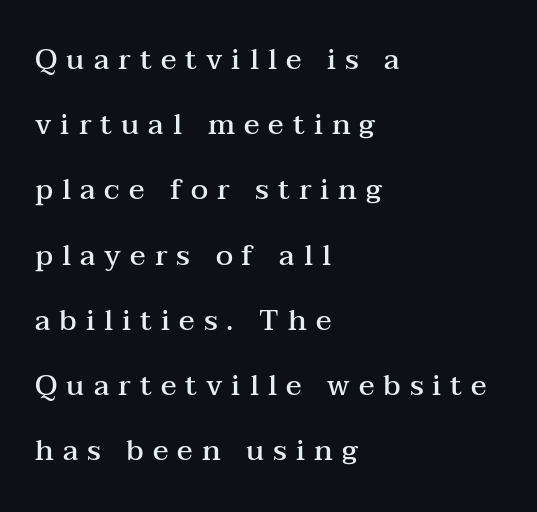
{"serif": "yes", "italic": "no", "bold": "semi", "weight": "semibold", "width": "wide", "stroke_contrast": "medium", "x_height": "medium", "monospaced": "no", "underline": "no", "align": "left", "line_spacing": "loose", "line_spacing_ratio": 2.25, "letter_spacing": "wide", "letter_spacing_em": 0.31, "glyph_px": 29}
